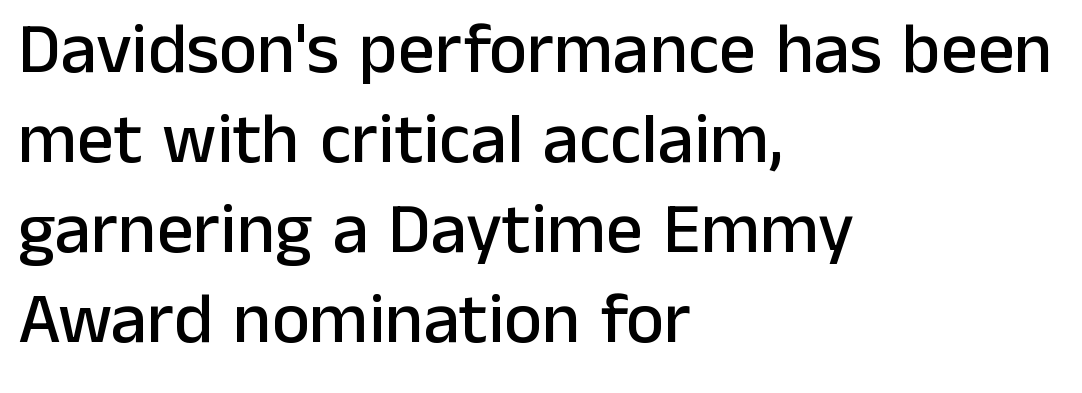
Q: Is the text italic (slanted)? A: No, it is upright.
Q: Is the typeface a serif or a sans-serif typeface? A: Sans-serif.
Q: Is the text underlined? A: No.
Q: How is the paragraph aligned? A: Left-aligned.
Q: Is the spacing between letters normal or unusually wide? A: Normal.
Q: Is the spacing between lines tight, normal or loose? A: Normal.
Q: Width (condensed, normal, or wide)? A: Normal.
Q: Stroke contrast? A: Low.
Q: x-height? A: Medium.
Q: Monospaced? A: No.
